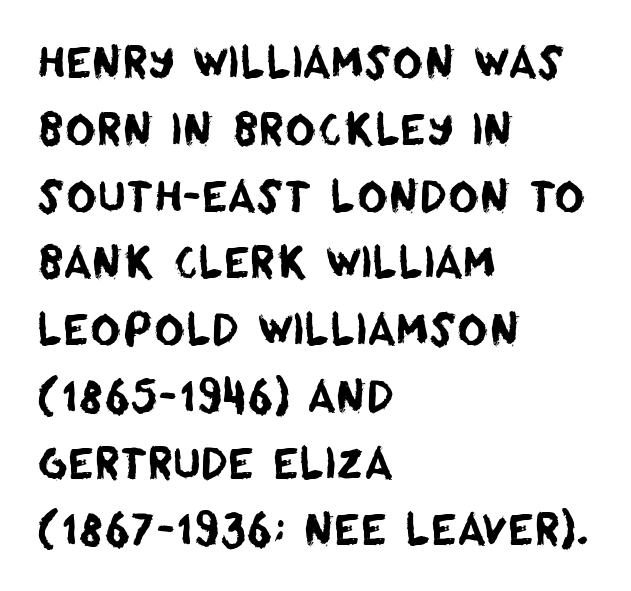
Q: Is the typeface a serif or a sans-serif typeface? A: Sans-serif.
Q: Is the text underlined? A: No.
Q: How is the paragraph aligned? A: Left-aligned.
Q: Is the spacing between letters normal or unusually wide? A: Normal.
Q: Is the spacing between lines tight, normal or loose? A: Normal.
Q: Width (condensed, normal, or wide)? A: Normal.
Q: Stroke contrast? A: Low.
Q: x-height? A: Large.
Q: Monospaced? A: No.
